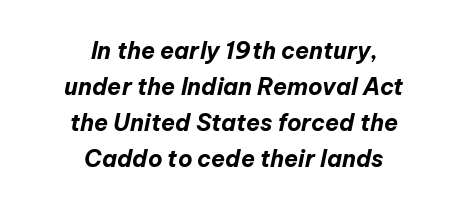
Q: Is the text bold? A: Yes.
Q: Is the text italic (slanted)? A: Yes, it leans right by about 12 degrees.
Q: Is the text underlined? A: No.
Q: How is the paragraph aligned? A: Centered.
Q: Is the spacing between letters normal or unusually wide? A: Normal.
Q: Is the spacing between lines tight, normal or loose? A: Normal.
